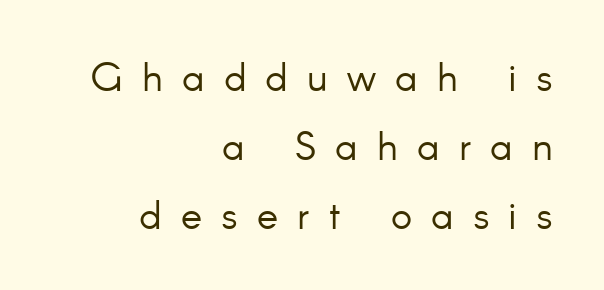
Q: Is the text bold? A: No.
Q: Is the text italic (slanted)? A: No, it is upright.
Q: Is the typeface a serif or a sans-serif typeface? A: Sans-serif.
Q: Is the text underlined? A: No.
Q: How is the paragraph aligned? A: Right-aligned.
Q: Is the spacing between letters normal or unusually wide? A: Unusually wide.
Q: Width (condensed, normal, or wide)? A: Normal.
Q: Stroke contrast? A: Low.
Q: x-height? A: Small.
Q: Monospaced? A: No.
